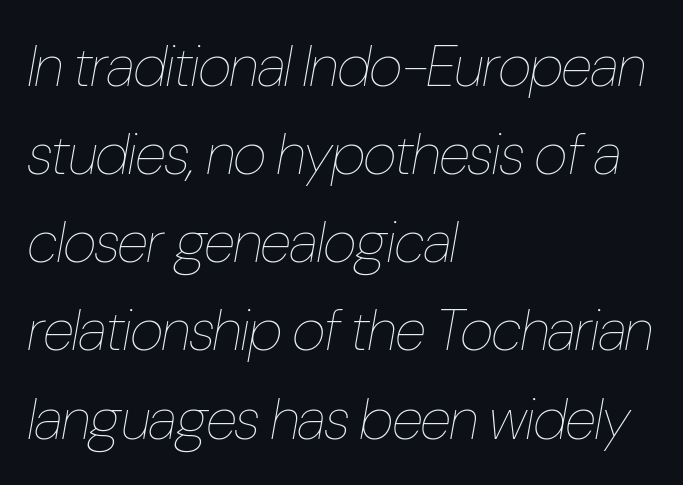
The image shows 58 px thin, condensed type, italic (leaning right); set left-aligned, normal line spacing (1.52x), normal letter spacing, not underlined; low stroke contrast and a medium x-height.
